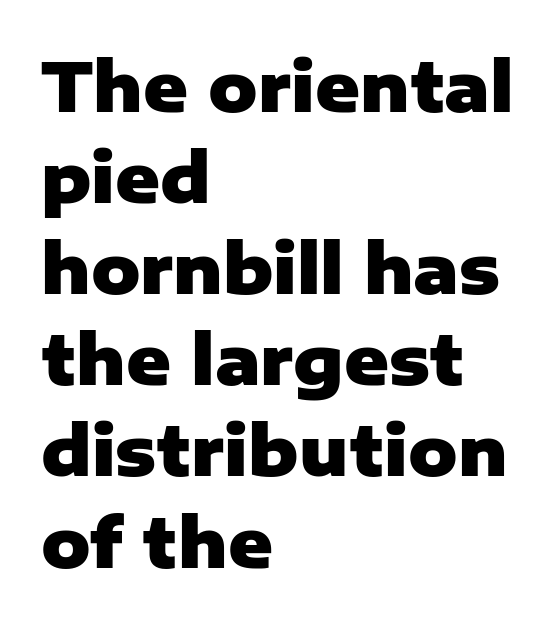
{"serif": "no", "italic": "no", "bold": "yes", "weight": "heavy", "width": "normal", "stroke_contrast": "low", "x_height": "medium", "monospaced": "no", "underline": "no", "align": "left", "line_spacing": "normal", "line_spacing_ratio": 1.34, "letter_spacing": "normal", "letter_spacing_em": 0.0, "glyph_px": 68}
